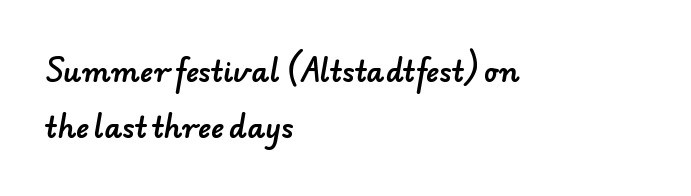
{"serif": "no", "width": "normal", "stroke_contrast": "low", "x_height": "small", "monospaced": "no", "underline": "no", "align": "left", "line_spacing": "loose", "line_spacing_ratio": 1.99, "letter_spacing": "normal", "letter_spacing_em": 0.0, "glyph_px": 28}
